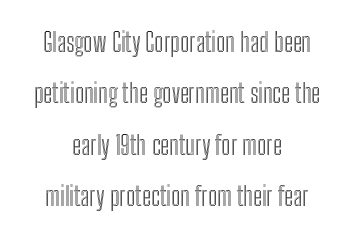
Descenders hang freely into open space. It's the straight-up-and-down kind of type. A typesetter would call this leading open, well beyond the default. This sample uses plain, unmodified letter spacing. Reading down the block, each line starts at a different indent, mirrored at its end.
